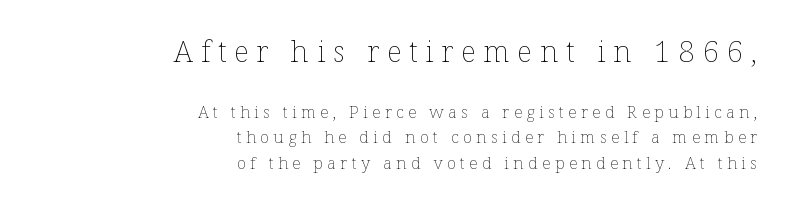
The paragraph shown leans on its right margin. Short note: letters widely spaced. Block one is the big one; block two sits smaller underneath. The designer left line spacing at the default.
